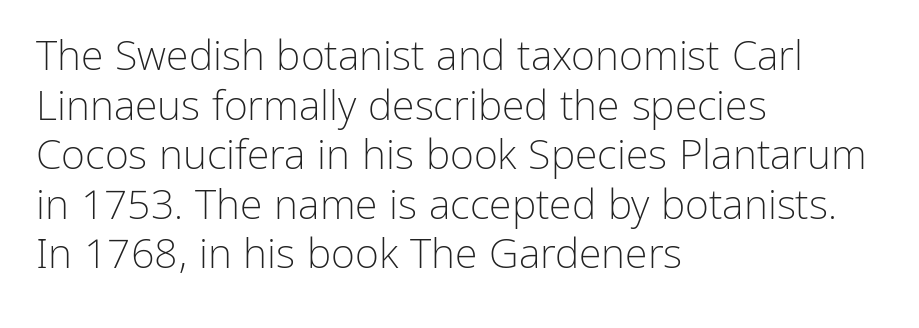
This is not heavy type; no bold has been used. Anything drawn beneath the words? Only blank space. Short and long lines alike share a common starting point at left. Notice how the stems are strictly vertical — no italics here.
